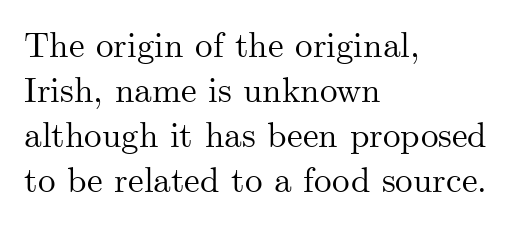
The image shows 35 px serif type, upright; set left-aligned, normal line spacing (1.29x), normal letter spacing, not underlined; medium stroke contrast and a small x-height.
